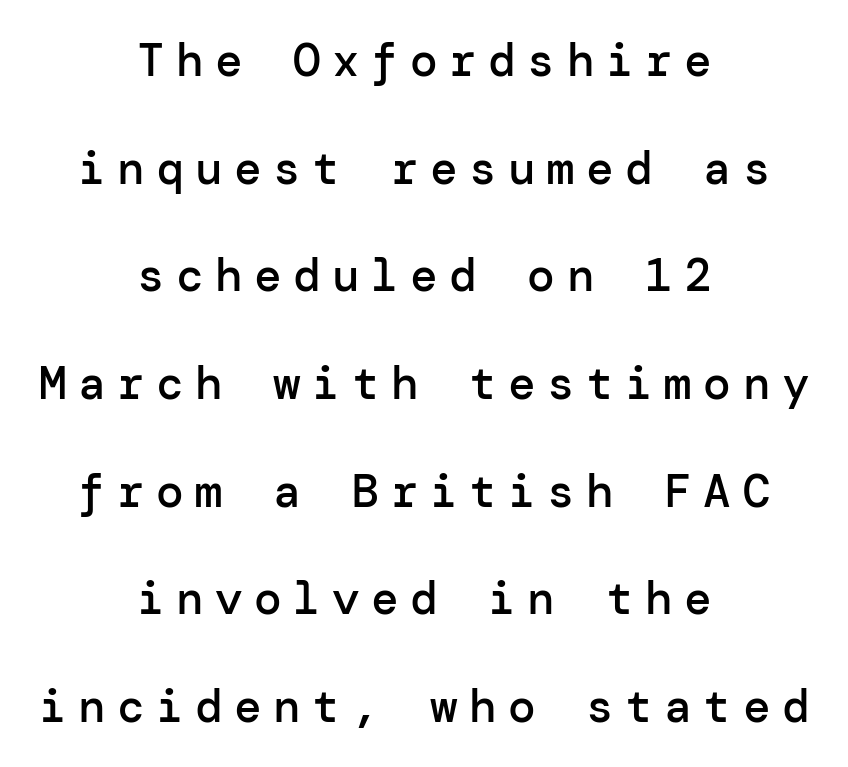
Q: Is the text bold? A: Semi-bold.
Q: Is the text italic (slanted)? A: No, it is upright.
Q: Is the typeface a serif or a sans-serif typeface? A: Sans-serif.
Q: Is the text underlined? A: No.
Q: How is the paragraph aligned? A: Centered.
Q: Is the spacing between letters normal or unusually wide? A: Unusually wide.
Q: Is the spacing between lines tight, normal or loose? A: Loose.
Q: Width (condensed, normal, or wide)? A: Normal.
Q: Stroke contrast? A: Low.
Q: x-height? A: Medium.
